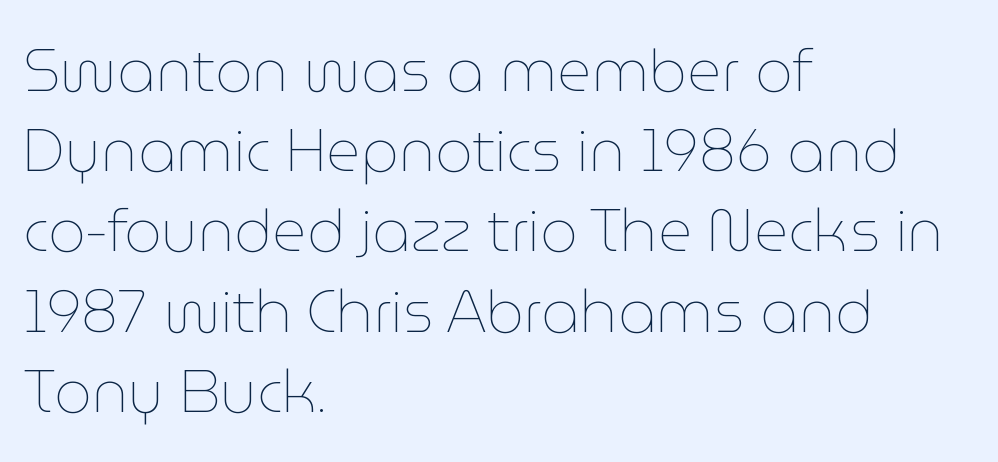
{"italic": "no", "bold": "no", "weight": "thin", "width": "normal", "stroke_contrast": "low", "x_height": "medium", "monospaced": "no", "underline": "no", "align": "left", "line_spacing": "normal", "line_spacing_ratio": 1.36, "letter_spacing": "normal", "letter_spacing_em": 0.0, "glyph_px": 59}
